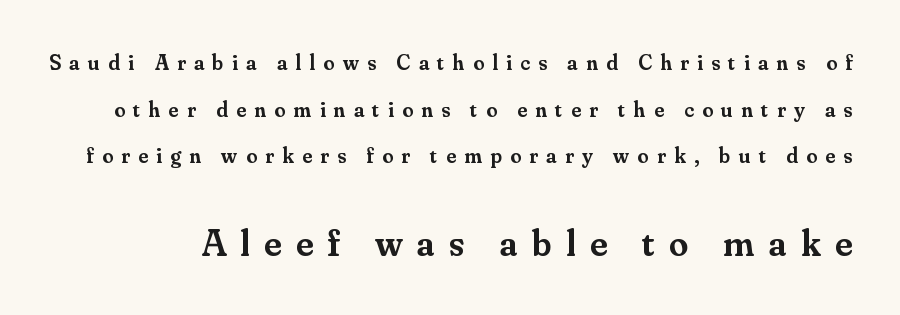
The image shows 38 px semibold serif type, upright; set loose line spacing (2.12x), unusually wide letter spacing (+0.38 em), not underlined; the second (bottom) block is 1.73x larger; medium stroke contrast and a small x-height.
